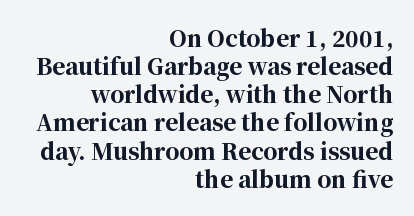
The image shows 22 px bold type, upright; set right-aligned, normal line spacing (1.28x), normal letter spacing, not underlined.
